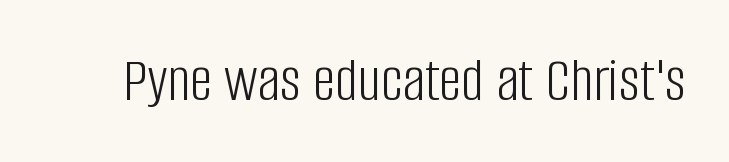
Q: Is the text bold? A: No.
Q: Is the text italic (slanted)? A: No, it is upright.
Q: Is the typeface a serif or a sans-serif typeface? A: Sans-serif.
Q: Is the text underlined? A: No.
Q: Is the spacing between letters normal or unusually wide? A: Normal.
Q: Width (condensed, normal, or wide)? A: Condensed.
Q: Stroke contrast? A: Low.
Q: x-height? A: Large.
Q: Monospaced? A: No.
